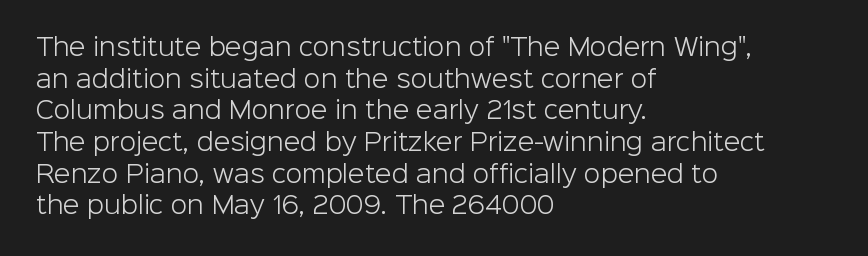
The image shows 24 px text type, upright; set left-aligned, normal line spacing (1.32x), normal letter spacing, not underlined.
